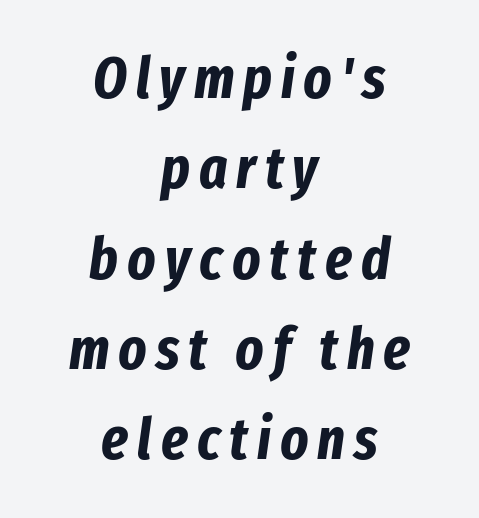
{"italic": "yes", "lean": "right", "slant_degrees": 8, "bold": "yes", "weight": "bold", "width": "condensed", "stroke_contrast": "low", "x_height": "medium", "monospaced": "no", "underline": "no", "align": "center", "line_spacing": "normal", "line_spacing_ratio": 1.53, "glyph_px": 59}
